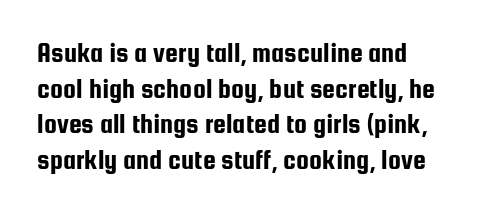
Proportional: the letters do not fall into vertical columns. Each row of text sits above clean, open space. Default kerning and tracking; the words read as compact shapes. The rendering shows plain stroke endings on the letterforms — a sans-serif design. No italicization has been applied; the sample stays upright.
